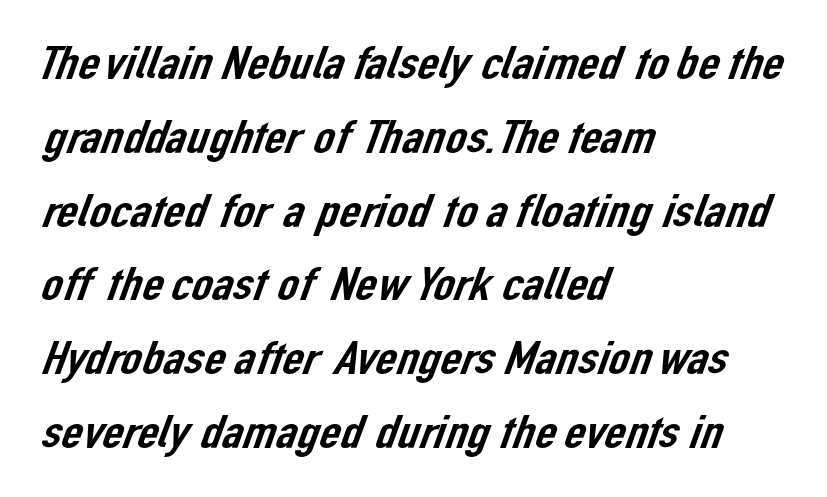
The image shows 47 px sans-serif type; set left-aligned, normal line spacing (1.57x), normal letter spacing, not underlined; low stroke contrast and a medium x-height.
